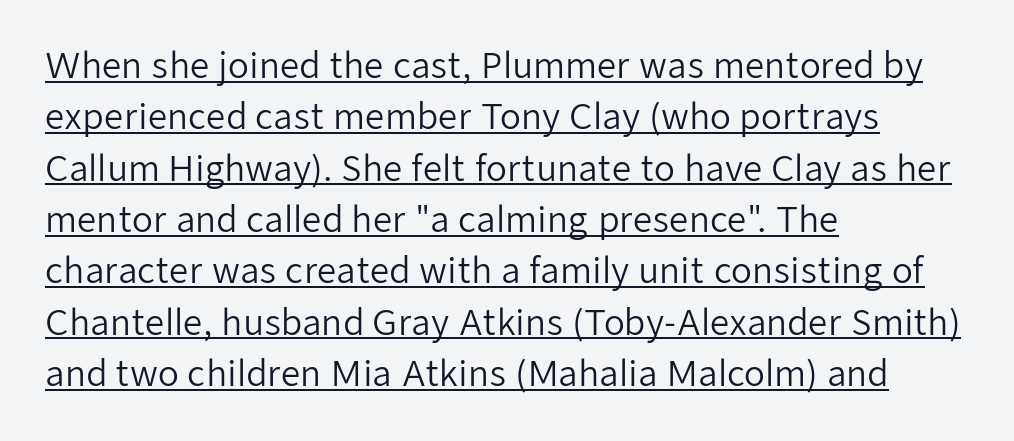
Q: Is the text bold? A: No.
Q: Is the text italic (slanted)? A: No, it is upright.
Q: Is the typeface a serif or a sans-serif typeface? A: Sans-serif.
Q: Is the text underlined? A: Yes.
Q: How is the paragraph aligned? A: Left-aligned.
Q: Is the spacing between letters normal or unusually wide? A: Normal.
Q: Is the spacing between lines tight, normal or loose? A: Normal.
Q: Width (condensed, normal, or wide)? A: Normal.
Q: Stroke contrast? A: Low.
Q: x-height? A: Medium.
Q: Monospaced? A: No.
